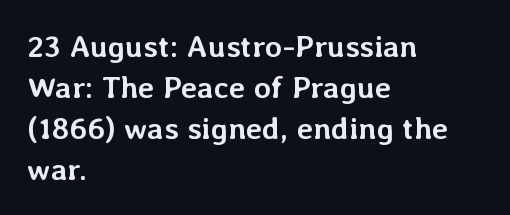
{"italic": "no", "bold": "yes", "weight": "semibold", "width": "normal", "stroke_contrast": "low", "x_height": "medium", "monospaced": "no", "underline": "no", "align": "left", "line_spacing": "normal", "line_spacing_ratio": 1.32, "letter_spacing": "normal", "letter_spacing_em": 0.0, "glyph_px": 31}
